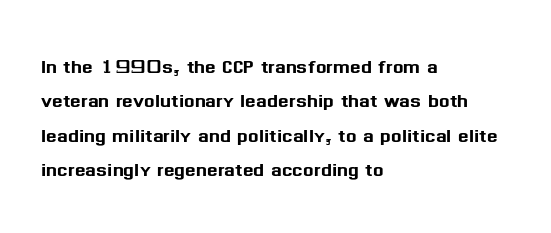
{"italic": "no", "underline": "no", "align": "left", "line_spacing": "normal", "line_spacing_ratio": 1.38, "letter_spacing": "normal", "letter_spacing_em": 0.0, "glyph_px": 25}
